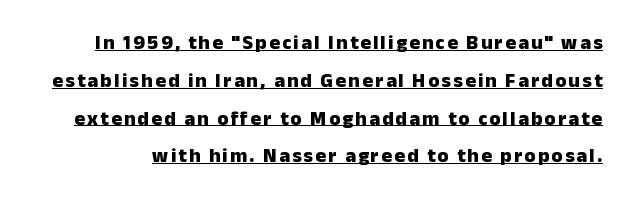
{"italic": "no", "bold": "yes", "underline": "yes", "line_spacing_ratio": 1.89, "glyph_px": 20}
